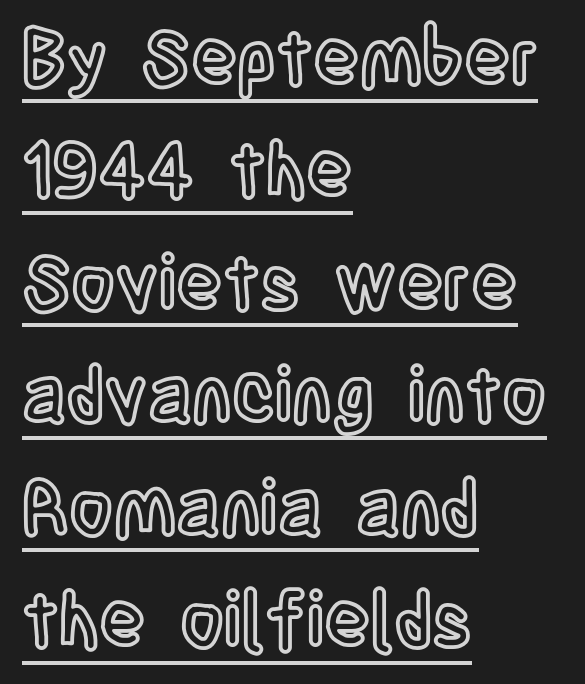
Q: Is the text italic (slanted)? A: No, it is upright.
Q: Is the text underlined? A: Yes.
Q: How is the paragraph aligned? A: Left-aligned.
Q: Is the spacing between letters normal or unusually wide? A: Normal.
Q: Is the spacing between lines tight, normal or loose? A: Normal.
Q: Width (condensed, normal, or wide)? A: Condensed.
Q: x-height? A: Large.
Q: Monospaced? A: No.
